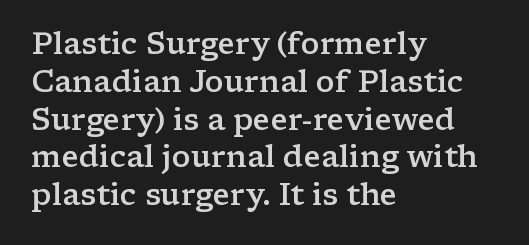
{"serif": "yes", "italic": "no", "bold": "semi", "weight": "semibold", "width": "wide", "stroke_contrast": "low", "x_height": "medium", "monospaced": "no", "underline": "no", "align": "left", "line_spacing": "normal", "line_spacing_ratio": 1.26, "letter_spacing": "normal", "letter_spacing_em": 0.0, "glyph_px": 30}
